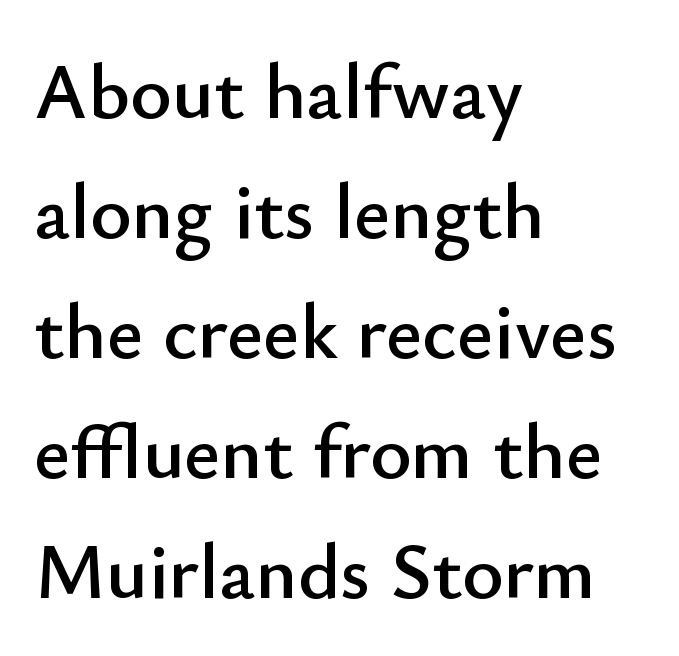
Q: Is the text italic (slanted)? A: No, it is upright.
Q: Is the typeface a serif or a sans-serif typeface? A: Sans-serif.
Q: Is the text underlined? A: No.
Q: How is the paragraph aligned? A: Left-aligned.
Q: Is the spacing between letters normal or unusually wide? A: Normal.
Q: Is the spacing between lines tight, normal or loose? A: Normal.
Q: Width (condensed, normal, or wide)? A: Normal.
Q: Stroke contrast? A: Low.
Q: x-height? A: Small.
Q: Monospaced? A: No.
